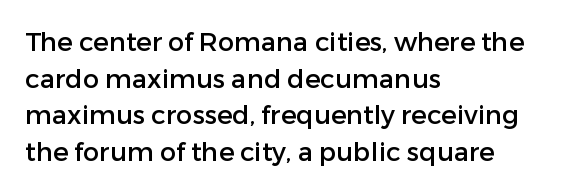
The image shows 26 px text type, upright; set left-aligned, normal line spacing (1.41x), normal letter spacing, not underlined.
